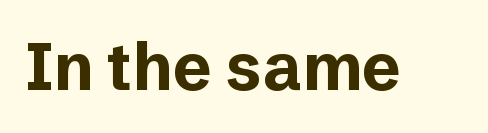
{"serif": "no", "italic": "no", "bold": "yes", "weight": "bold", "width": "normal", "stroke_contrast": "low", "x_height": "medium", "monospaced": "no", "underline": "no", "letter_spacing": "normal", "letter_spacing_em": 0.0, "glyph_px": 66}
